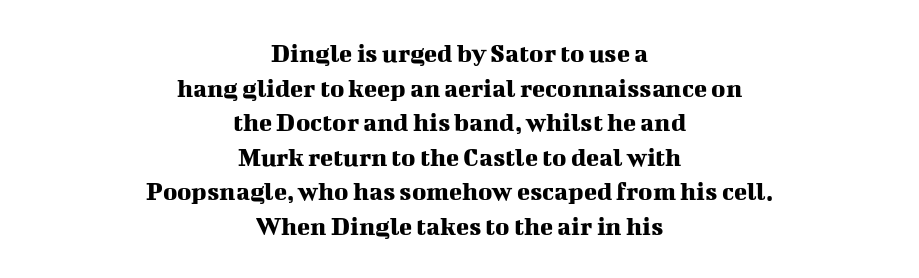
Q: Is the text italic (slanted)? A: No, it is upright.
Q: Is the text underlined? A: No.
Q: How is the paragraph aligned? A: Centered.
Q: Is the spacing between letters normal or unusually wide? A: Normal.
Q: Is the spacing between lines tight, normal or loose? A: Normal.
